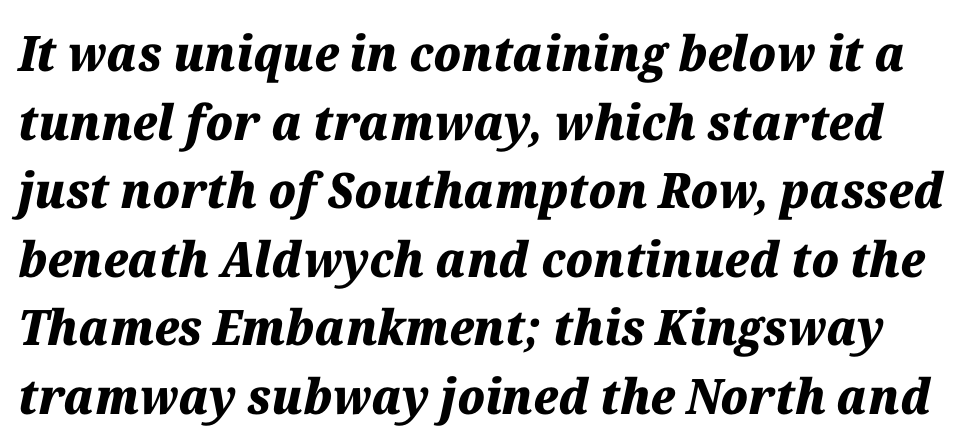
The image shows 49 px heavy type, italic (leaning right); set normal line spacing (1.4x), normal letter spacing, not underlined; medium stroke contrast and a medium x-height.
